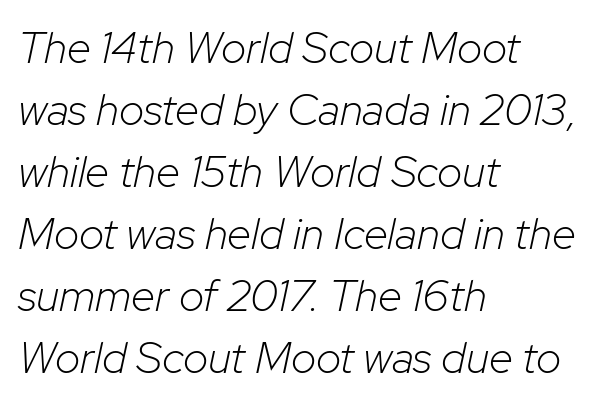
Q: Is the text bold? A: No.
Q: Is the text italic (slanted)? A: Yes, it leans right by about 12 degrees.
Q: Is the text underlined? A: No.
Q: How is the paragraph aligned? A: Left-aligned.
Q: Is the spacing between letters normal or unusually wide? A: Normal.
Q: Is the spacing between lines tight, normal or loose? A: Normal.
Q: Width (condensed, normal, or wide)? A: Normal.
Q: Stroke contrast? A: Low.
Q: x-height? A: Medium.
Q: Monospaced? A: No.
